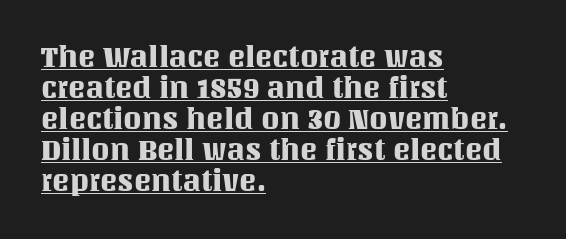
Which margin do the lines hug? The left one — the right edge is uneven. The passage shown has conventional tracking throughout. Upright lettering throughout. The string is rendered with underlining switched on. The vertical gap from one line to the next is small. Think of a printed novel: that variable character pitch is what you see here.
